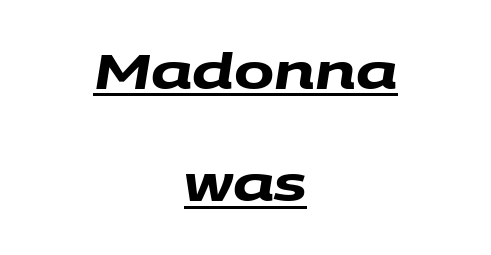
Q: Is the text bold? A: Yes.
Q: Is the typeface a serif or a sans-serif typeface? A: Sans-serif.
Q: Is the text underlined? A: Yes.
Q: How is the paragraph aligned? A: Centered.
Q: Is the spacing between letters normal or unusually wide? A: Normal.
Q: Is the spacing between lines tight, normal or loose? A: Loose.
Q: Width (condensed, normal, or wide)? A: Wide.
Q: Stroke contrast? A: Medium.
Q: x-height? A: Large.
Q: Monospaced? A: No.
